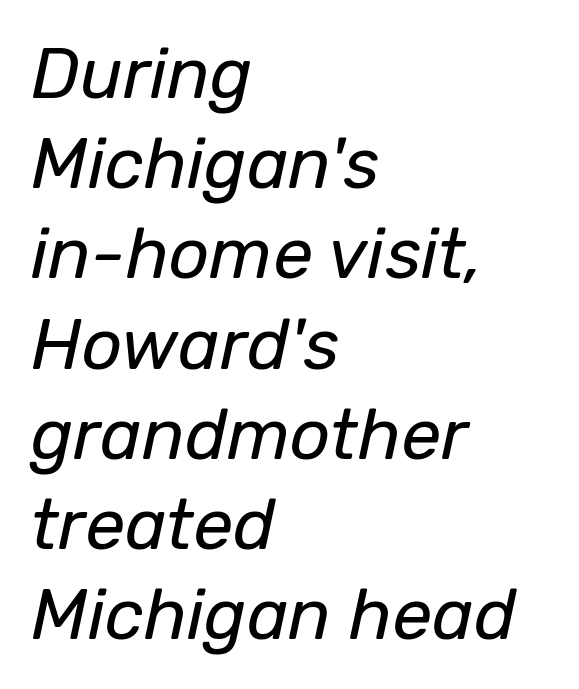
Notice how descenders clear the ascenders below comfortably — that's standard leading. Notice how the passage keeps a crisp vertical edge on the left only. You could not count columns in this text — the font is proportionally spaced. In terms of letterspacing, this is plain default setting. Quick note: italic. The face looks like a standard text weight, possibly lighter.
